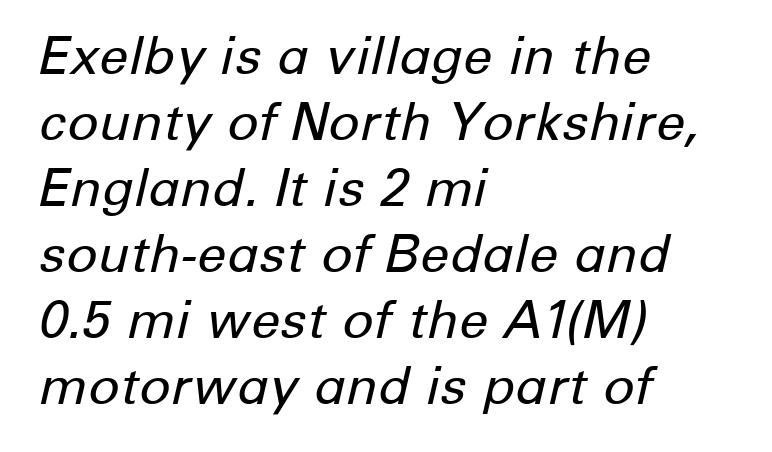
The image shows 52 px regular-weight type, italic (leaning right); set left-aligned, normal line spacing (1.27x), normal letter spacing, not underlined; low stroke contrast and a medium x-height.
